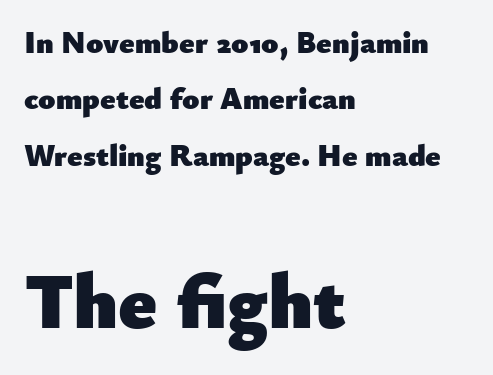
Q: Is the text bold? A: Yes.
Q: Is the text italic (slanted)? A: No, it is upright.
Q: Is the typeface a serif or a sans-serif typeface? A: Sans-serif.
Q: Is the text underlined? A: No.
Q: How is the paragraph aligned? A: Left-aligned.
Q: Is the spacing between letters normal or unusually wide? A: Normal.
Q: Which block of text is set in a larger size, the first (top) or the second (bottom)? A: The second (bottom) one.
Q: Width (condensed, normal, or wide)? A: Normal.
Q: Stroke contrast? A: Low.
Q: x-height? A: Small.
Q: Monospaced? A: No.
